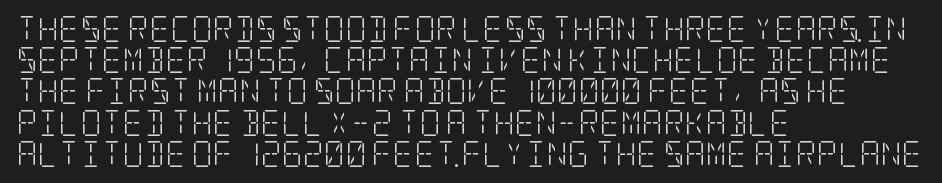
The image shows 26 px text type, upright; set left-aligned, line spacing 1.2x, normal letter spacing, not underlined.
